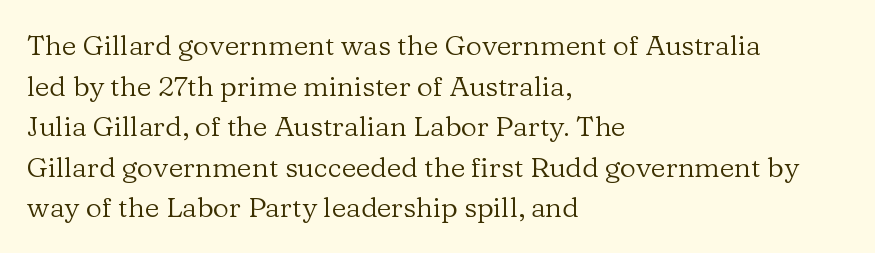
{"serif": "yes", "italic": "no", "bold": "no", "weight": "regular", "width": "normal", "stroke_contrast": "low", "x_height": "medium", "monospaced": "no", "underline": "no", "align": "left", "line_spacing": "normal", "line_spacing_ratio": 1.45, "letter_spacing": "normal", "letter_spacing_em": 0.0, "glyph_px": 28}
